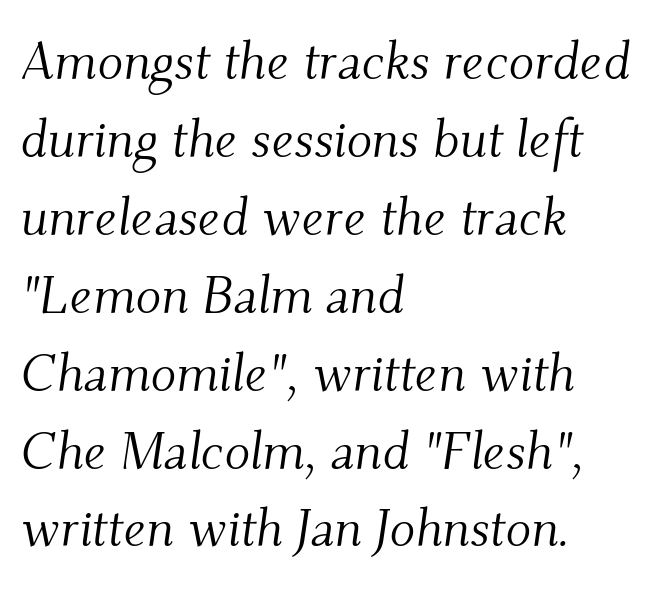
The gap between lines stays unmarked. Proportional: the letters do not fall into vertical columns. Leading: standard. Is the stroke heavy? The answer is a plain regular-or-lighter. The gaps between neighbouring characters are ordinary and unremarkable. Old-style or modern, the face here clearly has serifs.
